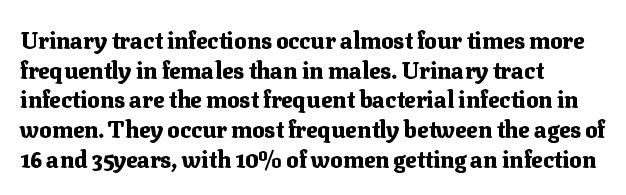
The image shows 23 px bold type, upright; set left-aligned, normal line spacing (1.29x), normal letter spacing, not underlined.
